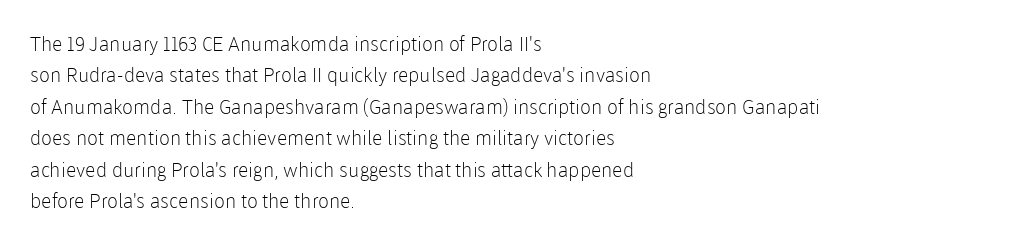
Q: Is the text bold? A: No.
Q: Is the text italic (slanted)? A: No, it is upright.
Q: Is the text underlined? A: No.
Q: How is the paragraph aligned? A: Left-aligned.
Q: Is the spacing between letters normal or unusually wide? A: Normal.
Q: Is the spacing between lines tight, normal or loose? A: Normal.
